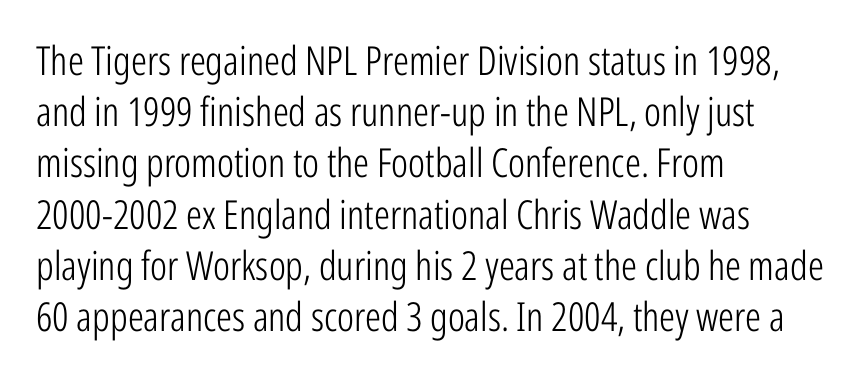
{"serif": "no", "italic": "no", "bold": "no", "weight": "light", "width": "condensed", "stroke_contrast": "low", "x_height": "medium", "monospaced": "no", "underline": "no", "align": "left", "line_spacing": "normal", "line_spacing_ratio": 1.28, "letter_spacing": "normal", "letter_spacing_em": 0.0, "glyph_px": 40}
